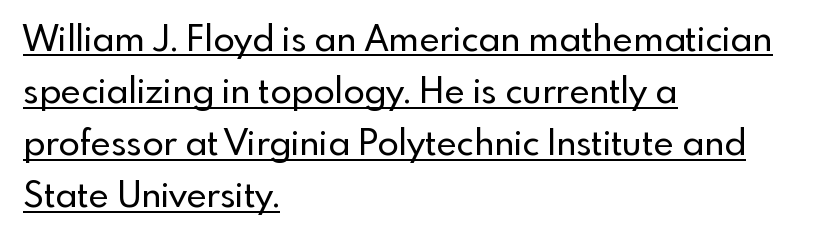
The image shows 35 px sans-serif type, upright; set left-aligned, normal line spacing (1.49x), normal letter spacing, underlined; a small x-height.
